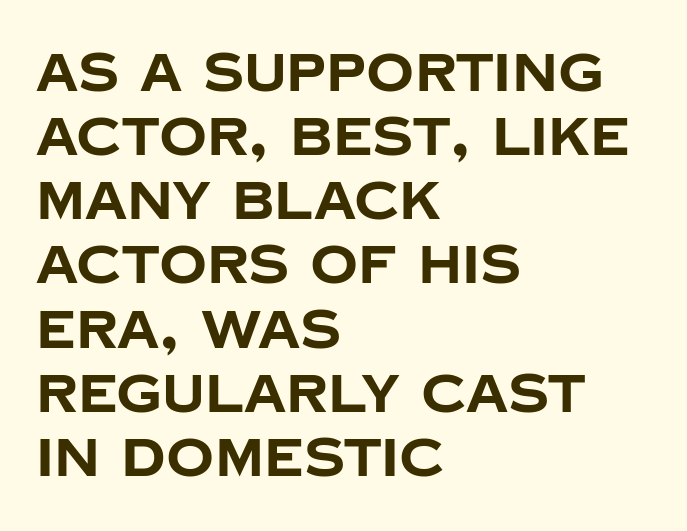
These words are printed bold, with thick strokes throughout. The line texture is even and compact thanks to regular tracking. Quick note: not italic, upright. A bare baseline throughout the passage. Serif or sans? Sans — the stroke terminals are bare.
